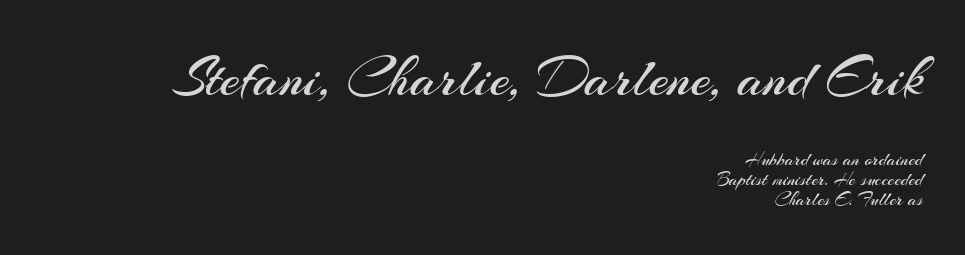
Q: Is the text bold? A: No.
Q: Is the text italic (slanted)? A: Yes.
Q: Is the typeface a serif or a sans-serif typeface? A: Sans-serif.
Q: Is the text underlined? A: No.
Q: How is the paragraph aligned? A: Right-aligned.
Q: Is the spacing between letters normal or unusually wide? A: Normal.
Q: Is the spacing between lines tight, normal or loose? A: Tight.
Q: Which block of text is set in a larger size, the first (top) or the second (bottom)? A: The first (top) one.
Q: Width (condensed, normal, or wide)? A: Normal.
Q: Stroke contrast? A: Medium.
Q: x-height? A: Small.
Q: Monospaced? A: No.
